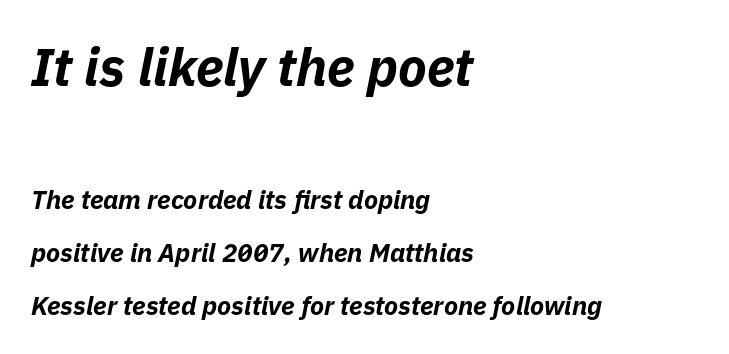
{"italic": "yes", "lean": "right", "slant_degrees": 11, "bold": "yes", "weight": "bold", "width": "normal", "stroke_contrast": "low", "x_height": "medium", "monospaced": "no", "underline": "no", "align": "left", "line_spacing": "loose", "line_spacing_ratio": 2.04, "letter_spacing": "normal", "letter_spacing_em": 0.0, "larger_block": "first", "size_ratio": 2.04, "glyph_px": 53}
